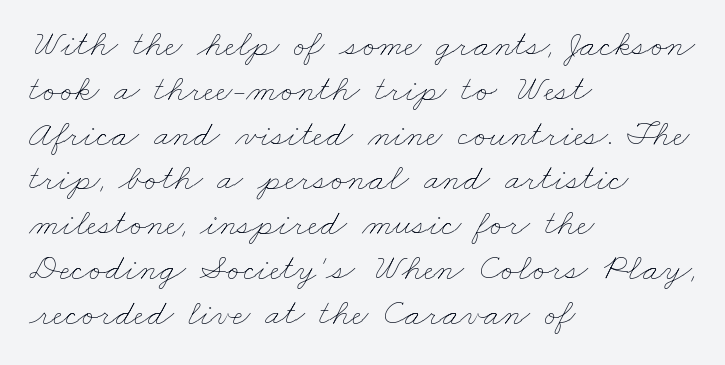
The image shows 37 px thin, wide type; set left-aligned, line spacing 1.21x, normal letter spacing, not underlined; low stroke contrast and a small x-height.
